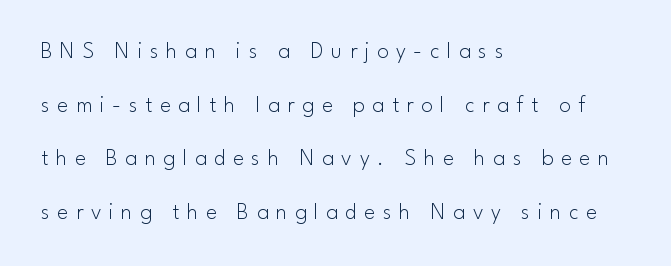
The text block is weighted toward the left margin, trailing off unevenly rightward. The space beneath each line is pristine and unruled. Stroke mass is kept to a normal reading level or below. These lines have a slow, spaced-out rhythm from letter to letter. The letters stand straight up with perfectly vertical stems.
